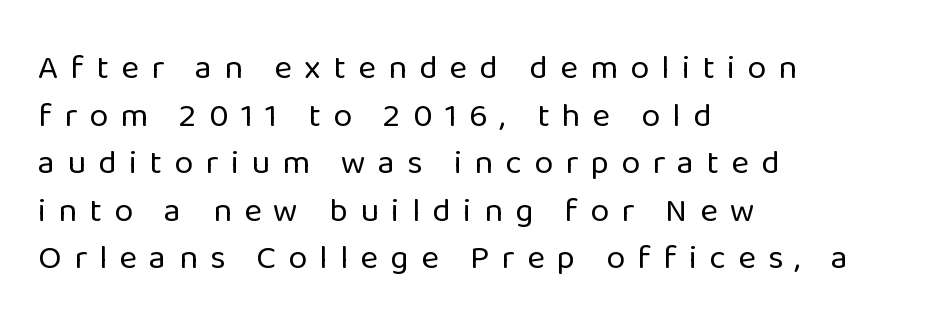
Q: Is the text bold? A: No.
Q: Is the text italic (slanted)? A: No, it is upright.
Q: Is the typeface a serif or a sans-serif typeface? A: Sans-serif.
Q: Is the text underlined? A: No.
Q: How is the paragraph aligned? A: Left-aligned.
Q: Is the spacing between letters normal or unusually wide? A: Unusually wide.
Q: Is the spacing between lines tight, normal or loose? A: Normal.
Q: Width (condensed, normal, or wide)? A: Normal.
Q: Stroke contrast? A: Low.
Q: x-height? A: Medium.
Q: Monospaced? A: No.
